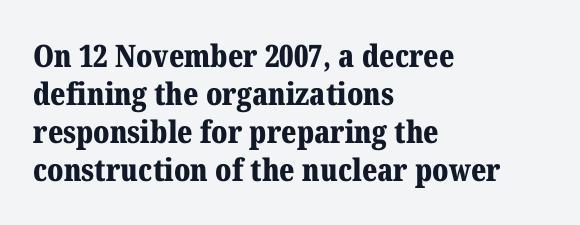
Q: Is the text bold? A: Yes.
Q: Is the text italic (slanted)? A: No, it is upright.
Q: Is the typeface a serif or a sans-serif typeface? A: Serif.
Q: Is the text underlined? A: No.
Q: How is the paragraph aligned? A: Left-aligned.
Q: Is the spacing between letters normal or unusually wide? A: Normal.
Q: Width (condensed, normal, or wide)? A: Normal.
Q: Stroke contrast? A: Medium.
Q: x-height? A: Medium.
Q: Monospaced? A: No.
